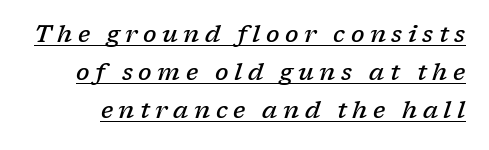
{"italic": "yes", "lean": "right", "slant_degrees": 17, "bold": "semi", "underline": "yes", "line_spacing": "normal", "line_spacing_ratio": 1.59, "letter_spacing": "wide", "letter_spacing_em": 0.23, "glyph_px": 24}
